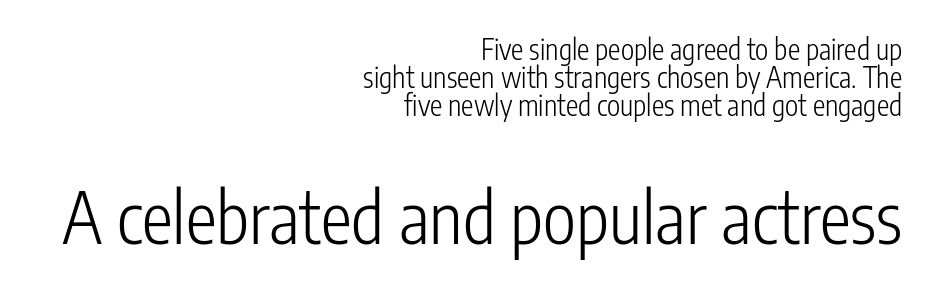
{"serif": "no", "italic": "no", "bold": "no", "weight": "light", "width": "condensed", "stroke_contrast": "low", "x_height": "medium", "monospaced": "no", "underline": "no", "align": "right", "line_spacing": "tight", "line_spacing_ratio": 1.0, "letter_spacing": "normal", "letter_spacing_em": 0.0, "larger_block": "second", "size_ratio": 2.5, "glyph_px": 70}
